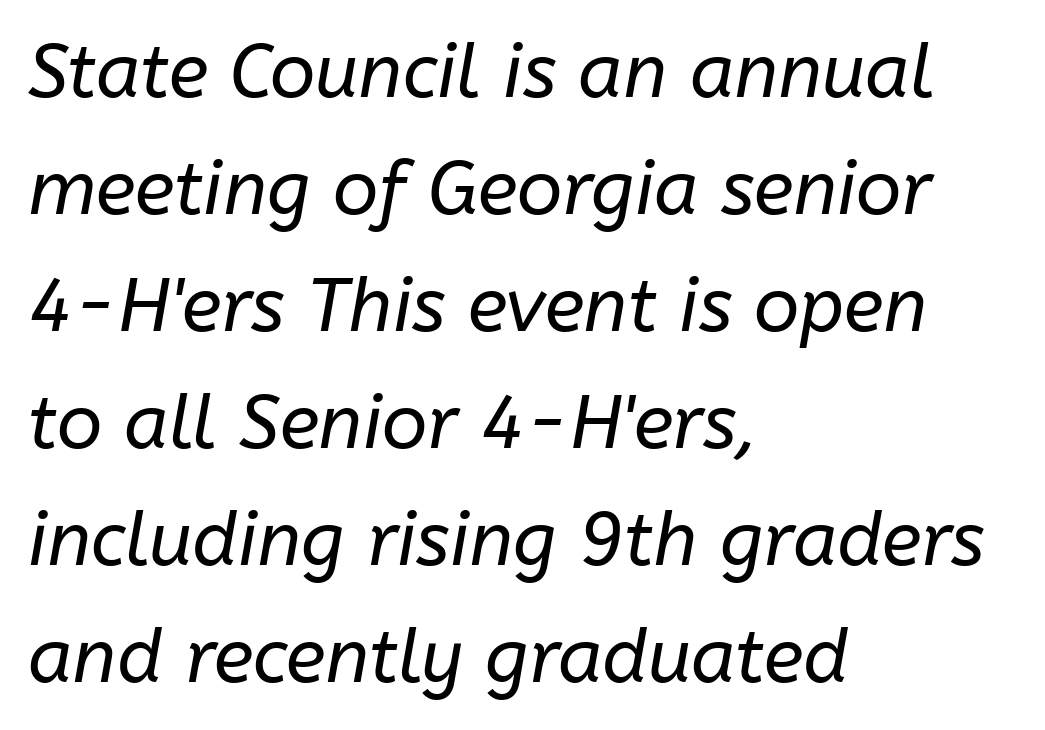
Q: Is the text bold? A: No.
Q: Is the text italic (slanted)? A: Yes, it leans right by about 10 degrees.
Q: Is the text underlined? A: No.
Q: How is the paragraph aligned? A: Left-aligned.
Q: Is the spacing between letters normal or unusually wide? A: Normal.
Q: Is the spacing between lines tight, normal or loose? A: Normal.
Q: Width (condensed, normal, or wide)? A: Normal.
Q: Stroke contrast? A: Low.
Q: x-height? A: Medium.
Q: Monospaced? A: No.
